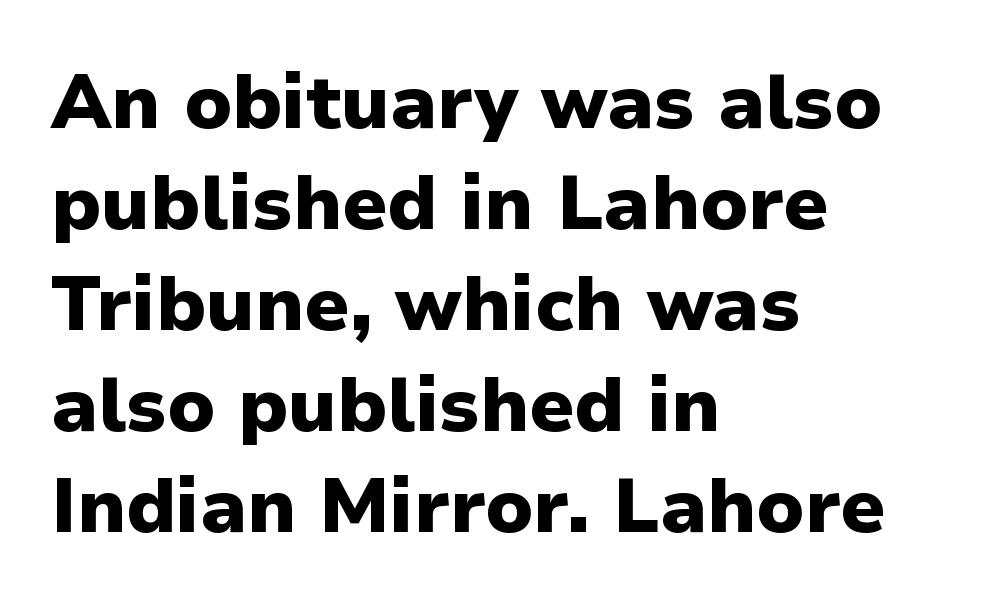
The image shows 76 px heavy sans-serif type, upright; set left-aligned, normal line spacing (1.33x), normal letter spacing, not underlined; low stroke contrast and a medium x-height.
